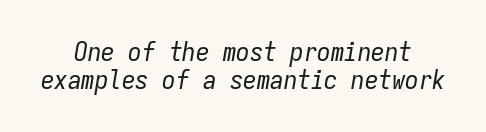
Descenders are the only things crossing below the line. Line spacing here is tight. The setting favours the middle, as headings and verse often do. The face looks like a standard text weight, possibly lighter.
